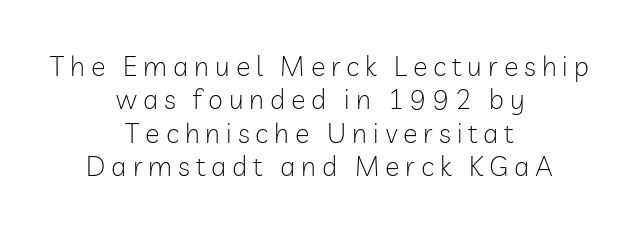
The letterforms stand isolated, each surrounded by extra space. Ascenders rise straight up at ninety degrees. The typesetting does not lean heavy: it is not bold. Unmarked baselines from the first word to the last. The lines in this sample share a center point and differ in where they start and stop.
